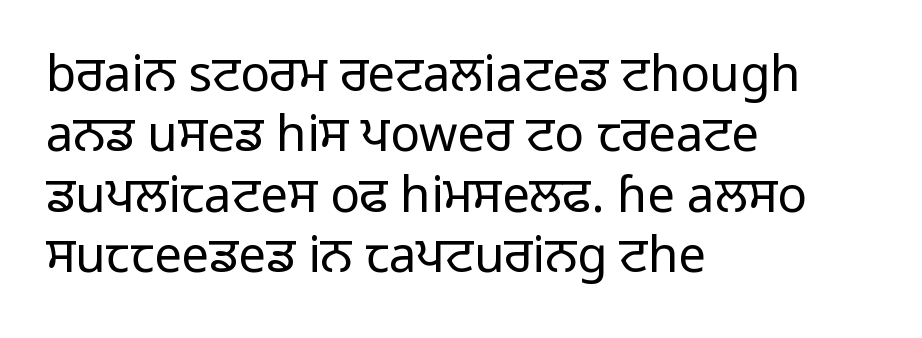
Check where the strokes stop: nothing finishes them off — pure sans. Ascenders rise straight up at ninety degrees. The letters look calm and open, with moderate or lighter stems. A clean baseline with only descenders dipping below it.
